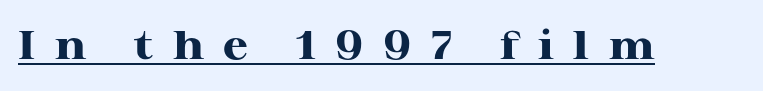
{"serif": "yes", "italic": "no", "bold": "yes", "weight": "heavy", "width": "wide", "stroke_contrast": "high", "x_height": "medium", "monospaced": "no", "underline": "yes", "letter_spacing": "wide", "letter_spacing_em": 0.49, "glyph_px": 40}
